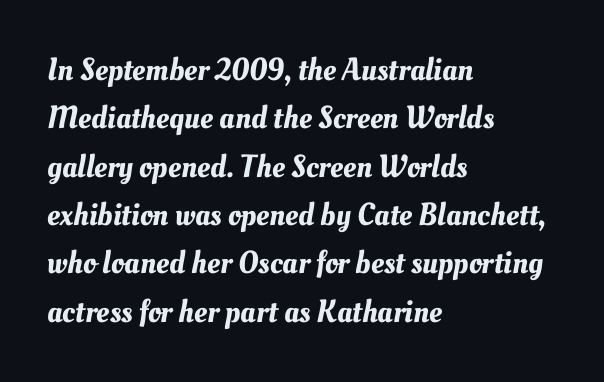
These lines are rendered in a variable-pitch font. Summary of vertical rhythm: regular, with standard interline spacing. Teacher's note: observe the even left margin — that is flush-left alignment. The glyphs are unaccompanied by any horizontal stroke below them. The gaps between neighbouring characters are ordinary and unremarkable.
